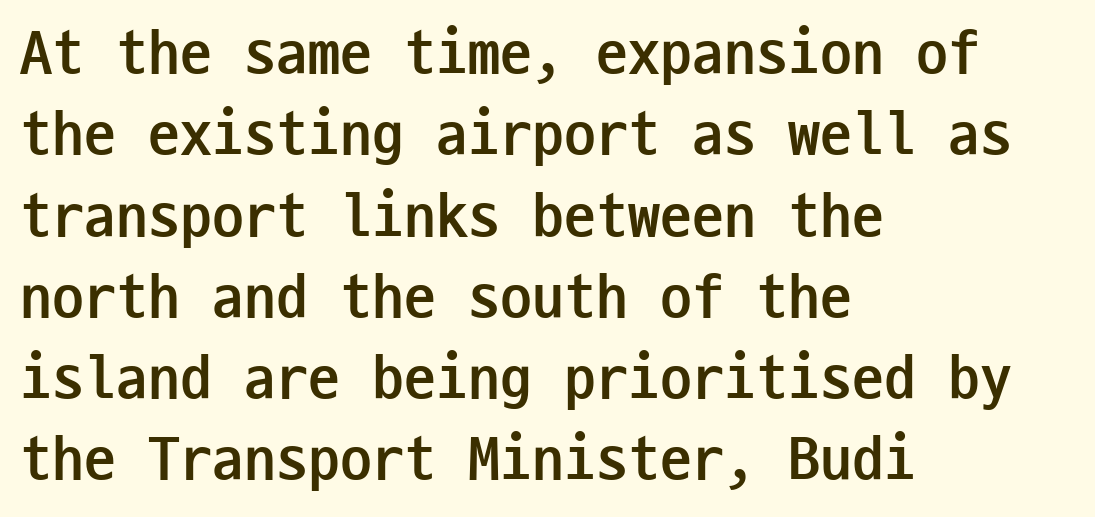
Grotesque or geometric, the face here clearly has no serifs. The letters are bold, with thick, heavy strokes. Notice how the stems are strictly vertical — no italics here. A clean baseline with only descenders dipping below it.
